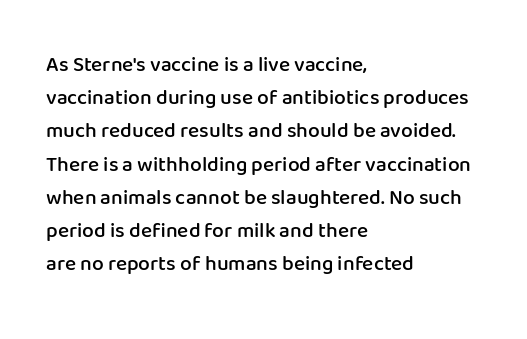
{"italic": "no", "bold": "semi", "underline": "no", "align": "left", "line_spacing": "normal", "line_spacing_ratio": 1.58, "letter_spacing": "normal", "letter_spacing_em": 0.0, "glyph_px": 21}
